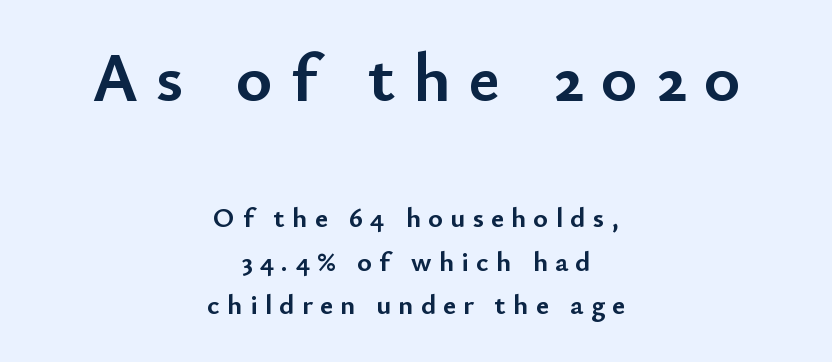
{"serif": "no", "italic": "no", "bold": "yes", "weight": "semibold", "width": "normal", "stroke_contrast": "low", "x_height": "small", "monospaced": "no", "underline": "no", "align": "center", "line_spacing": "normal", "line_spacing_ratio": 1.56, "letter_spacing": "wide", "letter_spacing_em": 0.26, "larger_block": "first", "size_ratio": 2.46, "glyph_px": 69}
